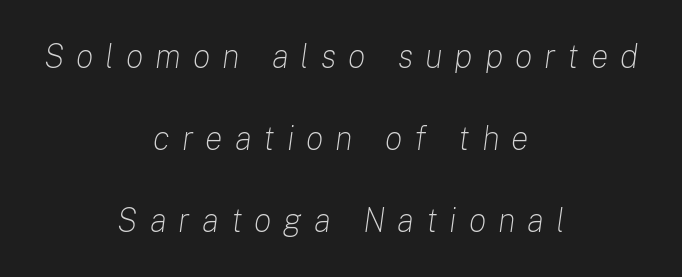
Q: Is the text bold? A: No.
Q: Is the text italic (slanted)? A: Yes, it leans right by about 8 degrees.
Q: Is the text underlined? A: No.
Q: How is the paragraph aligned? A: Centered.
Q: Is the spacing between letters normal or unusually wide? A: Unusually wide.
Q: Is the spacing between lines tight, normal or loose? A: Loose.
Q: Width (condensed, normal, or wide)? A: Normal.
Q: Stroke contrast? A: Low.
Q: x-height? A: Medium.
Q: Monospaced? A: No.
